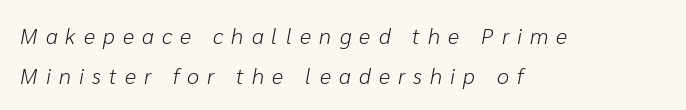
The strip under each line holds only bare page. The text carries the slant typical of an italic or oblique font. Observe the wide spacing: letters keep a clear distance from each other. Layout note: lines flush left.
